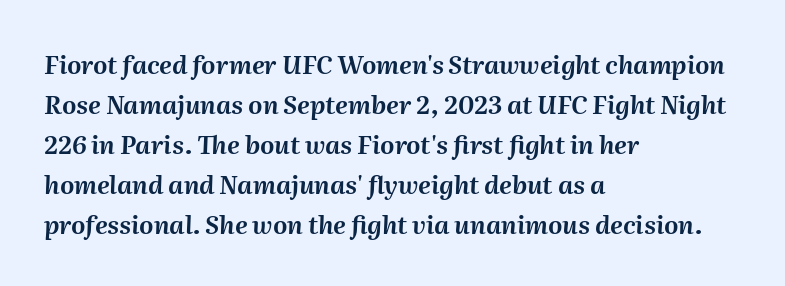
Q: Is the text italic (slanted)? A: Yes, it leans right by about 2 degrees.
Q: Is the text underlined? A: No.
Q: How is the paragraph aligned? A: Left-aligned.
Q: Is the spacing between letters normal or unusually wide? A: Normal.
Q: Is the spacing between lines tight, normal or loose? A: Normal.
